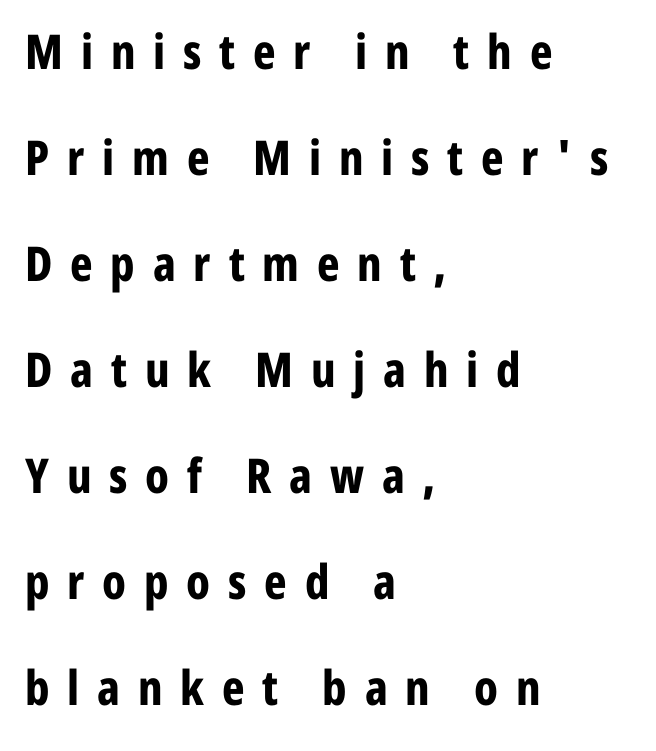
{"serif": "no", "italic": "no", "bold": "yes", "weight": "bold", "width": "condensed", "stroke_contrast": "low", "x_height": "medium", "monospaced": "no", "underline": "no", "align": "left", "line_spacing": "loose", "line_spacing_ratio": 2.21, "letter_spacing": "wide", "letter_spacing_em": 0.37, "glyph_px": 48}
